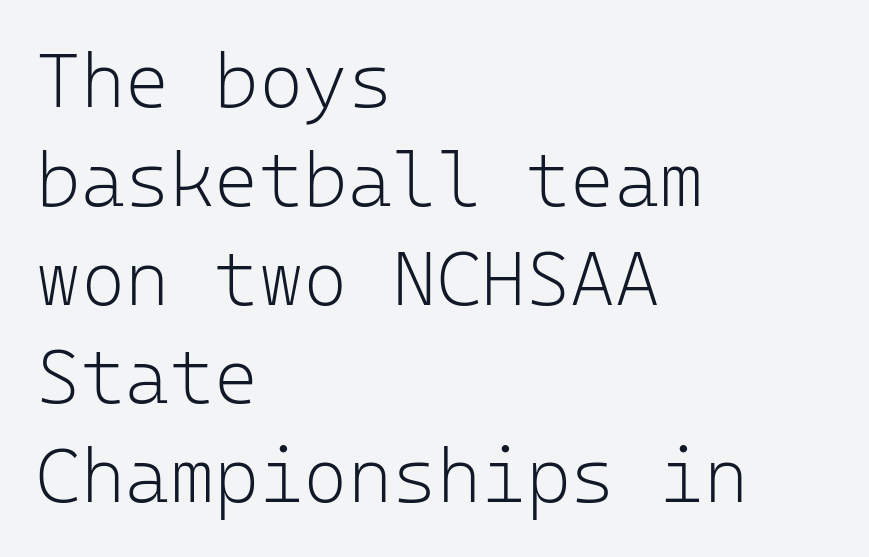
Q: Is the text bold? A: No.
Q: Is the text italic (slanted)? A: No, it is upright.
Q: Is the typeface a serif or a sans-serif typeface? A: Sans-serif.
Q: Is the text underlined? A: No.
Q: How is the paragraph aligned? A: Left-aligned.
Q: Is the spacing between letters normal or unusually wide? A: Normal.
Q: Is the spacing between lines tight, normal or loose? A: Normal.
Q: Width (condensed, normal, or wide)? A: Normal.
Q: Stroke contrast? A: Low.
Q: x-height? A: Medium.
Q: Monospaced? A: Yes.
